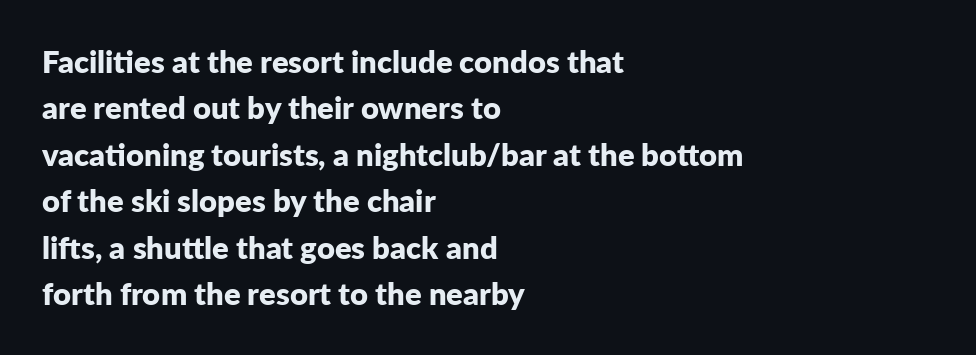
The image shows 31 px bold sans-serif type, upright; set left-aligned, normal line spacing (1.5x), normal letter spacing, not underlined; low stroke contrast and a medium x-height.
